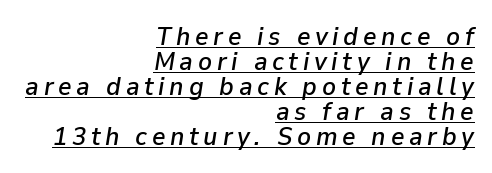
Q: Is the text italic (slanted)? A: Yes, it leans right by about 9 degrees.
Q: Is the text underlined? A: Yes.
Q: How is the paragraph aligned? A: Right-aligned.
Q: Is the spacing between lines tight, normal or loose? A: Tight.
